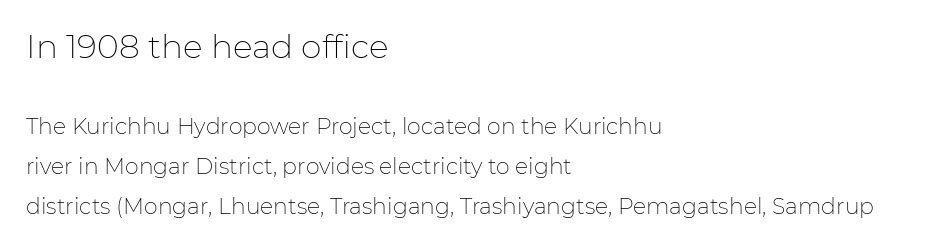
{"serif": "no", "italic": "no", "bold": "no", "weight": "thin", "width": "normal", "stroke_contrast": "low", "x_height": "medium", "monospaced": "no", "underline": "no", "align": "left", "line_spacing_ratio": 1.81, "letter_spacing": "normal", "letter_spacing_em": 0.0, "larger_block": "first", "size_ratio": 1.5, "glyph_px": 33}
